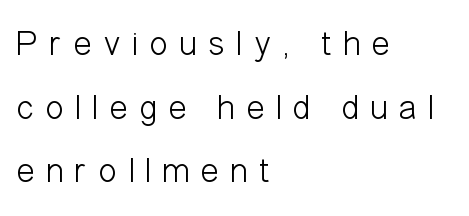
{"serif": "no", "italic": "no", "bold": "no", "weight": "light", "width": "condensed", "stroke_contrast": "low", "x_height": "medium", "monospaced": "no", "underline": "no", "align": "left", "line_spacing_ratio": 1.82, "letter_spacing": "wide", "letter_spacing_em": 0.32, "glyph_px": 35}
